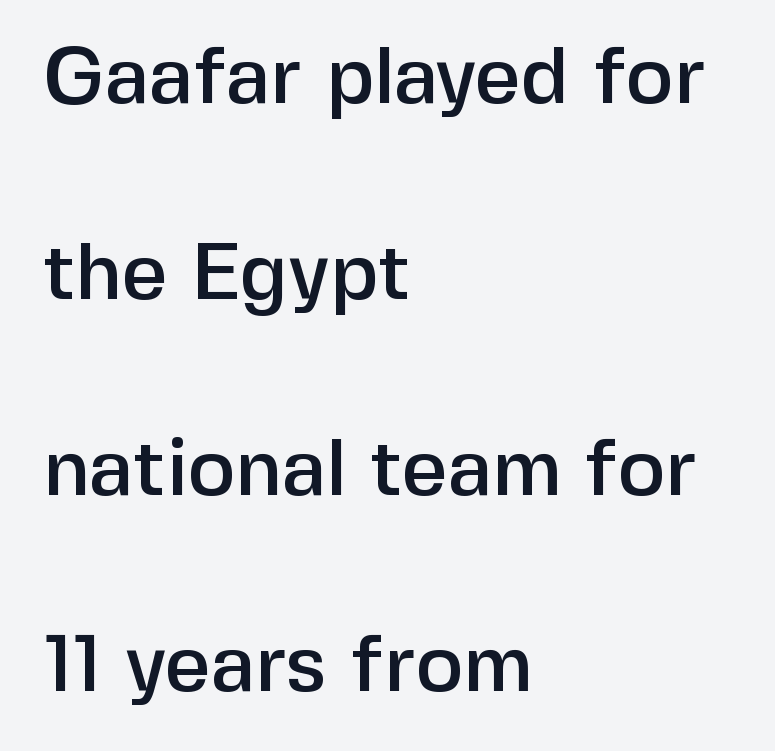
The image shows 80 px sans-serif type, upright; set left-aligned, loose line spacing (2.45x), normal letter spacing, not underlined; low stroke contrast and a medium x-height.
